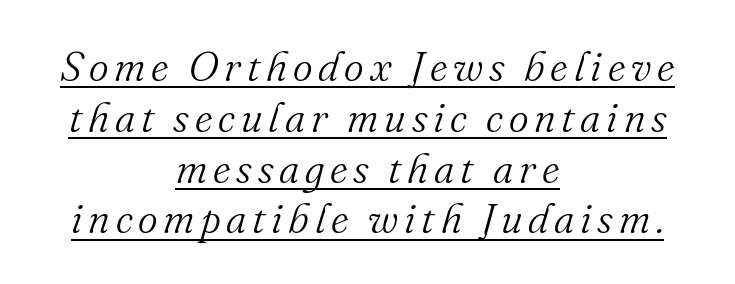
Stroke terminals: seriffed. Observe the lean: these are italic letterforms. A typographer would call this underscored text. Nothing heavy about these letters — not bold at all.
